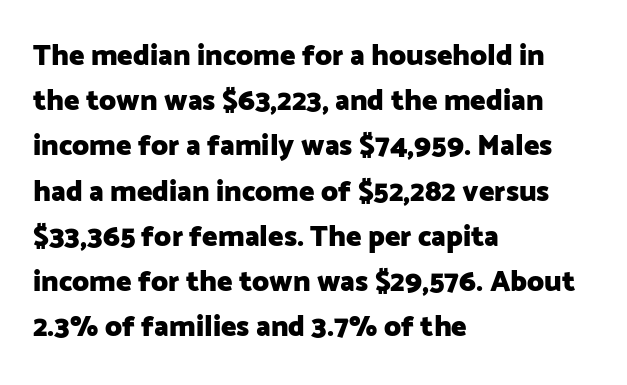
{"serif": "no", "italic": "no", "bold": "yes", "weight": "heavy", "width": "normal", "stroke_contrast": "low", "x_height": "medium", "monospaced": "no", "underline": "no", "align": "left", "line_spacing": "normal", "line_spacing_ratio": 1.56, "letter_spacing": "normal", "letter_spacing_em": 0.0, "glyph_px": 29}
